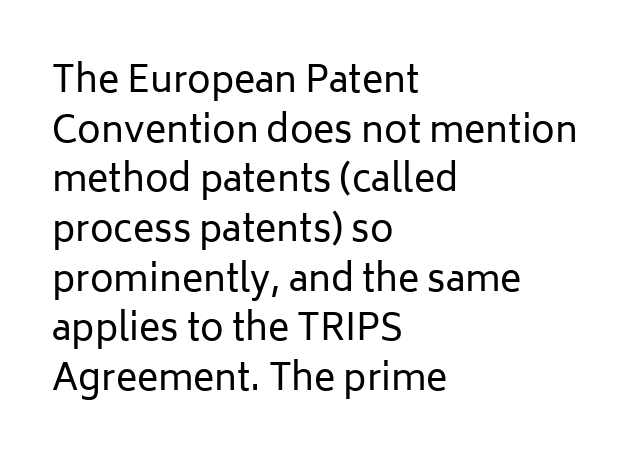
The image shows 36 px regular-weight sans-serif type, upright; set left-aligned, normal line spacing (1.38x), normal letter spacing, not underlined; low stroke contrast and a medium x-height.
